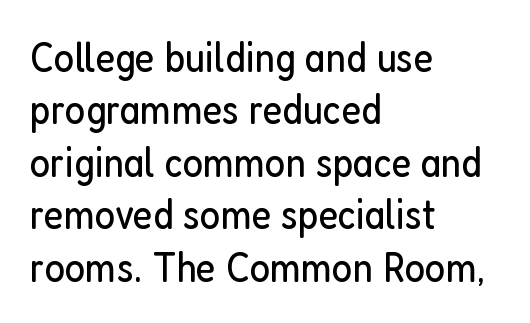
Q: Is the text bold? A: No.
Q: Is the text italic (slanted)? A: No, it is upright.
Q: Is the typeface a serif or a sans-serif typeface? A: Sans-serif.
Q: Is the text underlined? A: No.
Q: How is the paragraph aligned? A: Left-aligned.
Q: Is the spacing between letters normal or unusually wide? A: Normal.
Q: Width (condensed, normal, or wide)? A: Condensed.
Q: Stroke contrast? A: Low.
Q: x-height? A: Medium.
Q: Monospaced? A: No.
